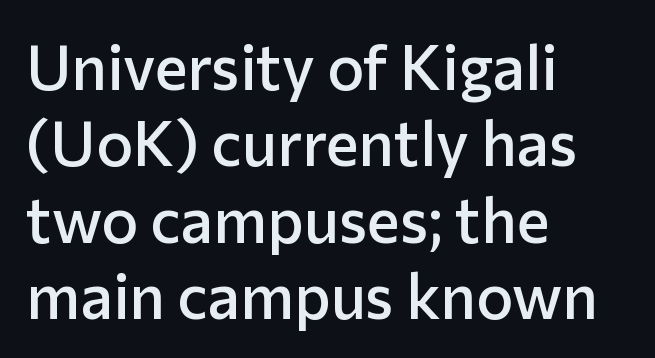
Each letter's strokes conclude bluntly, with no projecting serifs. The baseline area is clear. The paragraph shown leans on its left margin. Nobody touched the tracking dial on this one.
